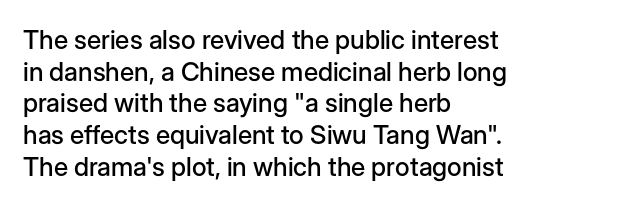
{"italic": "no", "underline": "no", "align": "left", "line_spacing_ratio": 1.22, "letter_spacing": "normal", "letter_spacing_em": 0.0, "glyph_px": 26}
